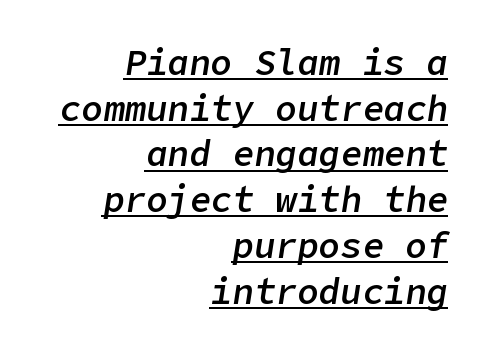
The image shows 36 px semibold type, italic (leaning right); set right-aligned, normal line spacing (1.27x), normal letter spacing, underlined; low stroke contrast and a medium x-height.
